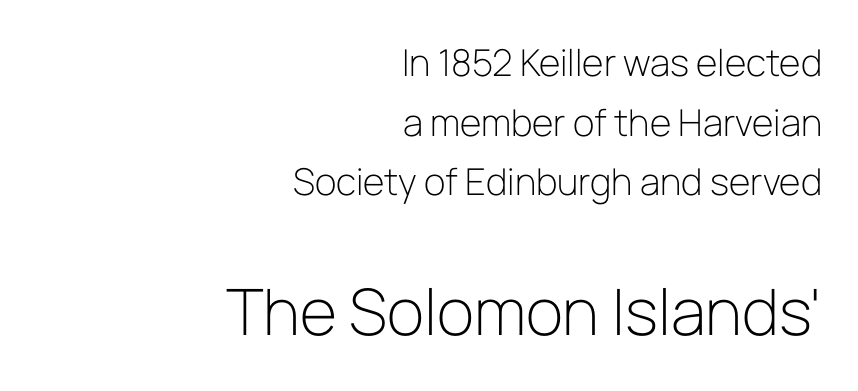
{"serif": "no", "italic": "no", "bold": "no", "weight": "light", "width": "normal", "stroke_contrast": "low", "x_height": "medium", "monospaced": "no", "underline": "no", "align": "right", "line_spacing": "normal", "line_spacing_ratio": 1.61, "letter_spacing": "normal", "letter_spacing_em": 0.0, "larger_block": "second", "size_ratio": 1.73, "glyph_px": 64}
